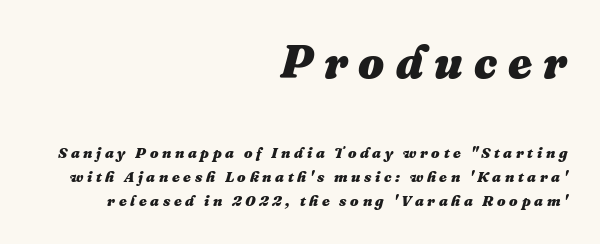
The lines sit at an ordinary, default distance from one another. The rendering uses a bold face; every stroke is thick and dark. Beneath every word, the page is bare. Do the characters align in a grid? No, the font is proportional.
